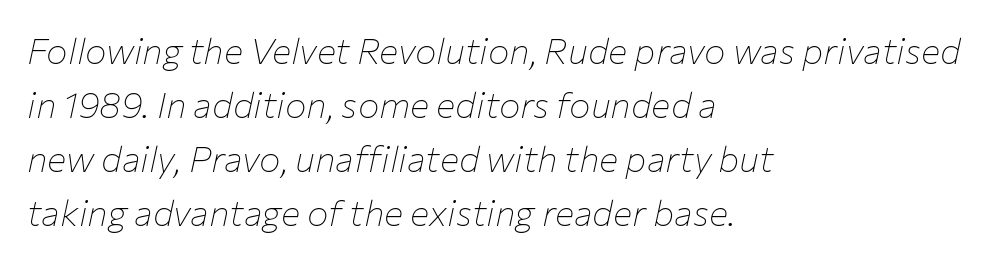
{"italic": "yes", "lean": "right", "slant_degrees": 12, "bold": "no", "weight": "thin", "width": "normal", "stroke_contrast": "low", "x_height": "medium", "monospaced": "no", "underline": "no", "align": "left", "line_spacing": "normal", "line_spacing_ratio": 1.5, "letter_spacing": "normal", "letter_spacing_em": 0.0, "glyph_px": 36}
